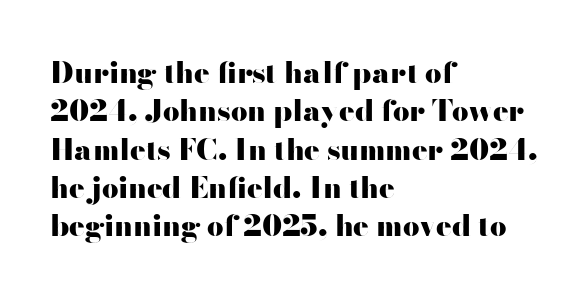
Q: Is the text bold? A: Yes.
Q: Is the text italic (slanted)? A: No, it is upright.
Q: Is the typeface a serif or a sans-serif typeface? A: Sans-serif.
Q: Is the text underlined? A: No.
Q: How is the paragraph aligned? A: Left-aligned.
Q: Is the spacing between letters normal or unusually wide? A: Normal.
Q: Is the spacing between lines tight, normal or loose? A: Normal.
Q: Width (condensed, normal, or wide)? A: Wide.
Q: Stroke contrast? A: High.
Q: x-height? A: Small.
Q: Monospaced? A: No.
